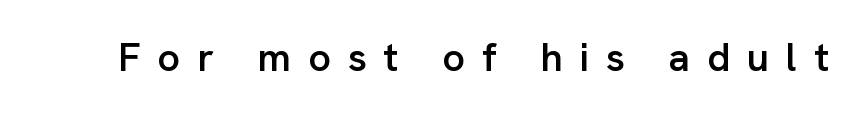
{"serif": "no", "italic": "no", "bold": "semi", "weight": "semibold", "width": "normal", "stroke_contrast": "low", "x_height": "medium", "monospaced": "no", "underline": "no", "letter_spacing": "wide", "letter_spacing_em": 0.42, "glyph_px": 40}
